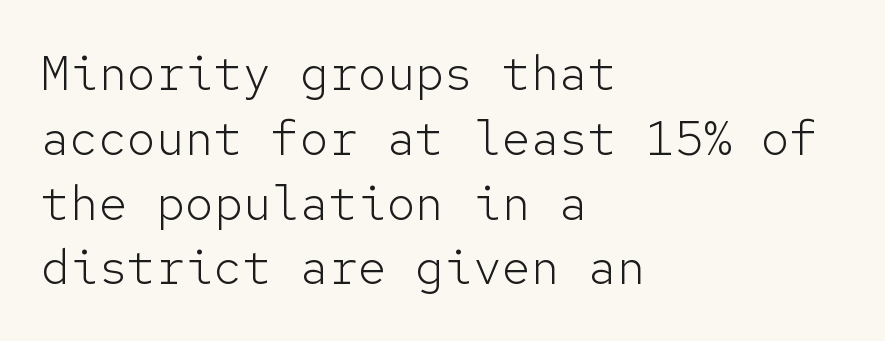
{"serif": "no", "italic": "no", "bold": "no", "weight": "light", "width": "normal", "stroke_contrast": "low", "x_height": "medium", "monospaced": "yes", "underline": "no", "align": "left", "line_spacing": "normal", "line_spacing_ratio": 1.35, "letter_spacing": "normal", "letter_spacing_em": 0.0, "glyph_px": 48}
